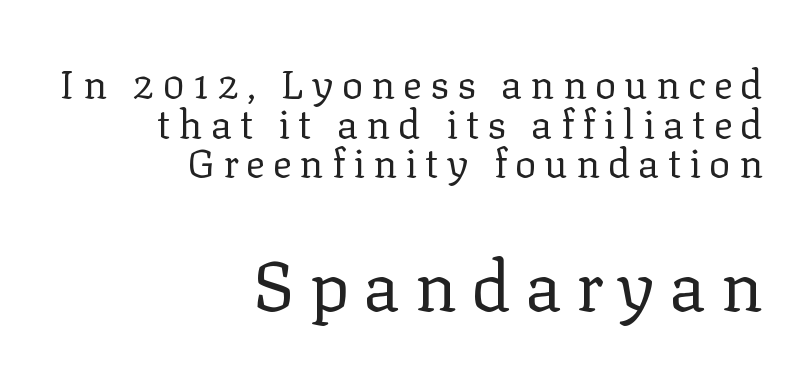
Q: Is the text bold? A: No.
Q: Is the text italic (slanted)? A: No, it is upright.
Q: Is the typeface a serif or a sans-serif typeface? A: Serif.
Q: Is the text underlined? A: No.
Q: How is the paragraph aligned? A: Right-aligned.
Q: Is the spacing between letters normal or unusually wide? A: Unusually wide.
Q: Is the spacing between lines tight, normal or loose? A: Tight.
Q: Which block of text is set in a larger size, the first (top) or the second (bottom)? A: The second (bottom) one.
Q: Width (condensed, normal, or wide)? A: Normal.
Q: Stroke contrast? A: Low.
Q: x-height? A: Medium.
Q: Monospaced? A: No.
